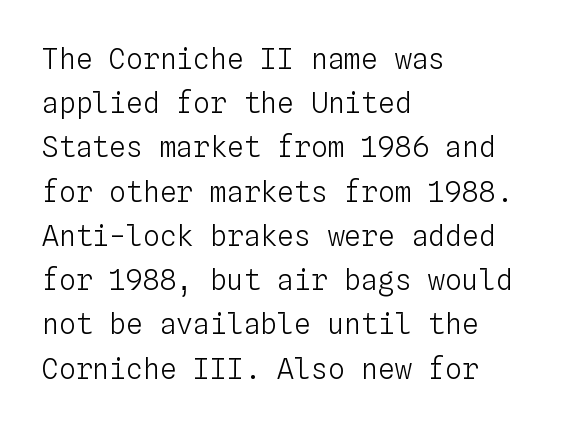
The image shows 28 px light type, upright, monospaced; set left-aligned, normal line spacing (1.58x), normal letter spacing, not underlined; low stroke contrast and a medium x-height.
